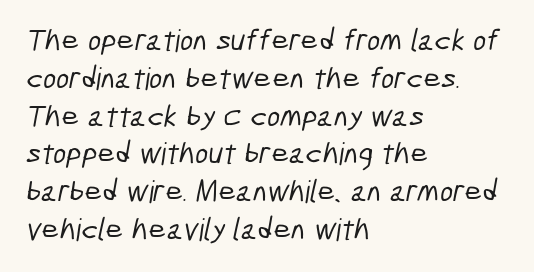
The compositor pushed each line to the left boundary. Default kerning and tracking; the words read as compact shapes. Here the designer chose a conventional face with non-uniform glyph widths. The designer went with a sans here, leaving each stem footless.
